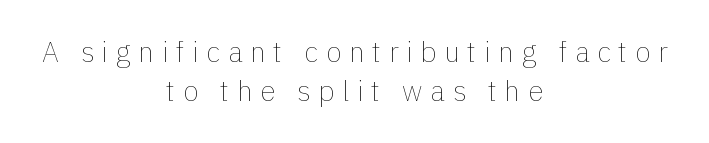
{"italic": "no", "bold": "no", "weight": "thin", "width": "normal", "x_height": "medium", "monospaced": "no", "underline": "no", "align": "center", "line_spacing": "normal", "line_spacing_ratio": 1.4, "letter_spacing": "wide", "letter_spacing_em": 0.28, "glyph_px": 28}
